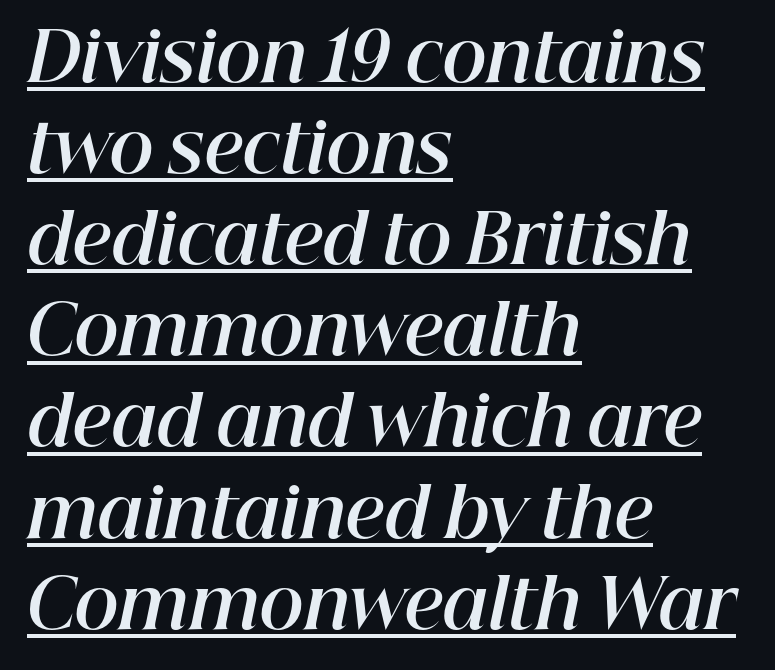
The image shows 68 px bold type, italic (leaning right); set left-aligned, normal line spacing (1.34x), normal letter spacing, underlined; high stroke contrast and a medium x-height.
